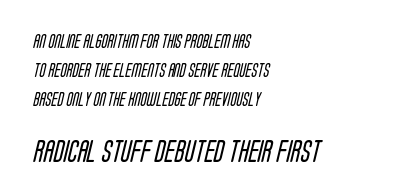
Q: Is the text bold? A: No.
Q: Is the text underlined? A: No.
Q: How is the paragraph aligned? A: Left-aligned.
Q: Is the spacing between letters normal or unusually wide? A: Normal.
Q: Is the spacing between lines tight, normal or loose? A: Loose.
Q: Which block of text is set in a larger size, the first (top) or the second (bottom)? A: The second (bottom) one.
